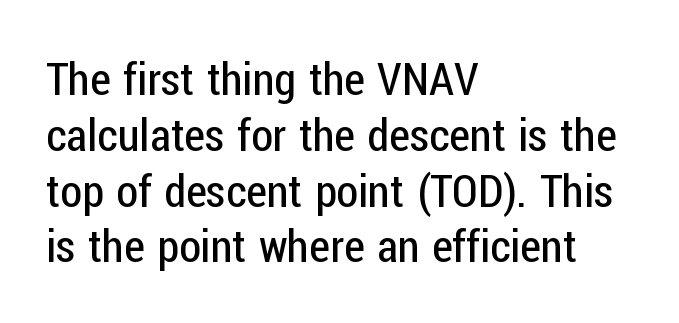
Rule under the text: the space is simply empty. The passage shown is typeset with a sans-serif family. The weight would be labelled regular, book, light, or lighter still. This is the regular roman posture of the typeface. This sample has the flowing, uneven cadence of proportional lettering.
